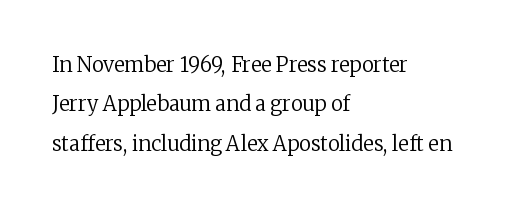
Q: Is the text bold? A: No.
Q: Is the text italic (slanted)? A: No, it is upright.
Q: Is the text underlined? A: No.
Q: How is the paragraph aligned? A: Left-aligned.
Q: Is the spacing between letters normal or unusually wide? A: Normal.
Q: Is the spacing between lines tight, normal or loose? A: Loose.
